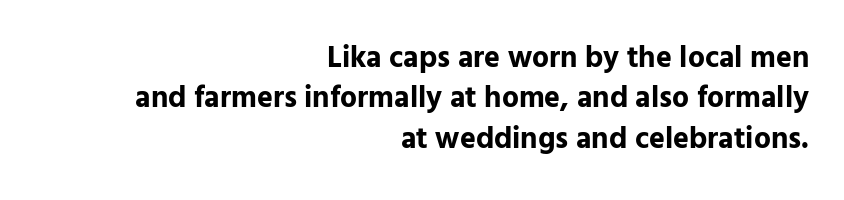
The image shows 30 px bold sans-serif type, upright; set right-aligned, normal line spacing (1.35x), normal letter spacing, not underlined; low stroke contrast and a medium x-height.
